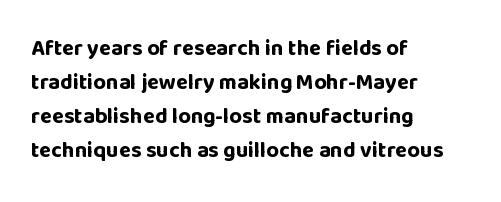
Q: Is the text bold? A: Yes.
Q: Is the text italic (slanted)? A: No, it is upright.
Q: Is the text underlined? A: No.
Q: How is the paragraph aligned? A: Left-aligned.
Q: Is the spacing between letters normal or unusually wide? A: Normal.
Q: Is the spacing between lines tight, normal or loose? A: Normal.
